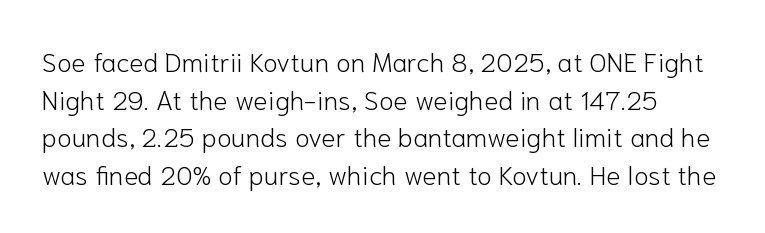
The font's upright variant was chosen for this text. Anything drawn beneath the words? Only blank space. The space between consecutive lines is moderate. Nothing heavy about these letters — not bold at all.
